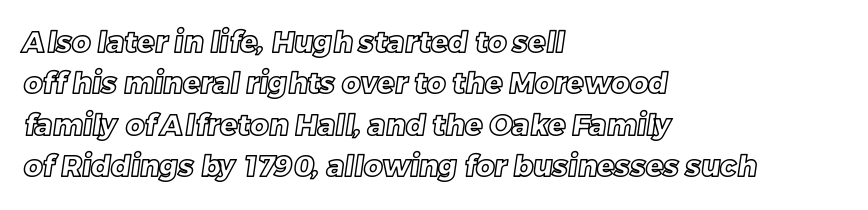
{"width": "normal", "x_height": "large", "monospaced": "no", "underline": "no", "align": "left", "line_spacing": "normal", "line_spacing_ratio": 1.43, "letter_spacing": "normal", "letter_spacing_em": 0.0, "glyph_px": 29}
